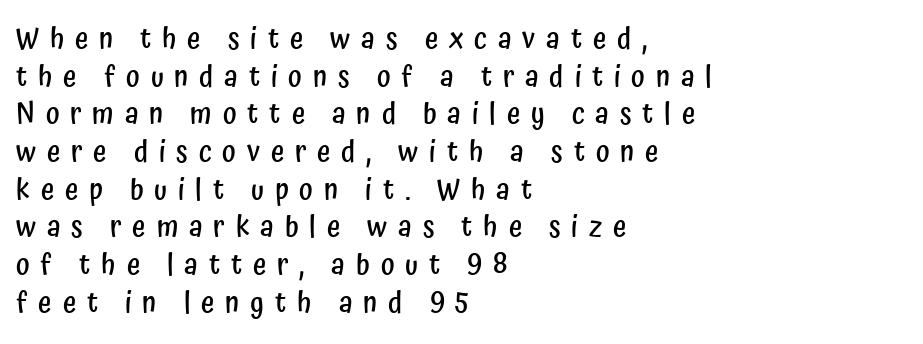
The specimen omits any rule beneath the text block's lines. The designer went with a sans here, leaving each stem footless. Posture: upright roman. The passage shown is typed in a proportional face where columns would drift. The typesetter chose a ragged-right arrangement here. One glance says typical: line gaps are just what's usual.
